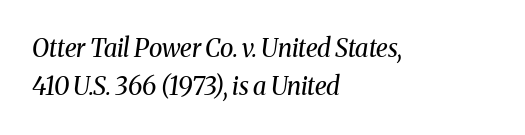
The image shows 25 px text type, italic (leaning right); set left-aligned, normal line spacing (1.54x), normal letter spacing, not underlined.
